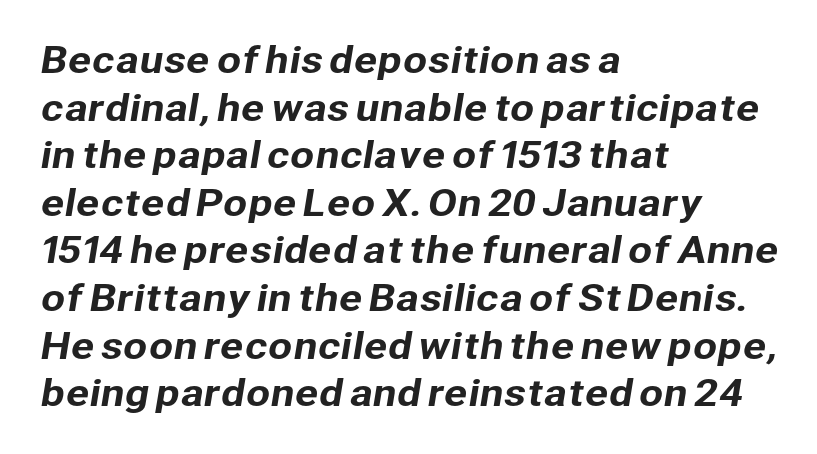
The image shows 35 px sans-serif type; set left-aligned, normal line spacing (1.36x), normal letter spacing, not underlined; low stroke contrast and a medium x-height.
